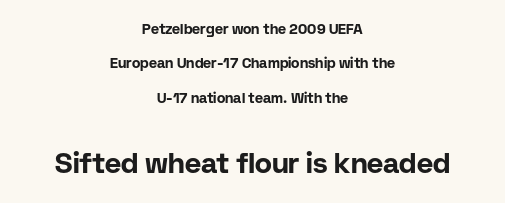
The zone under the glyphs is completely vacant. Does the copy run flush right? No — it is centered line by line. The rendering uses natural spacing where letterforms have individual widths. Characters follow at the spacing the type designer built in. Pretty heavy lettering here — definitely bold. Typographically, this falls in the sans-serif category.
